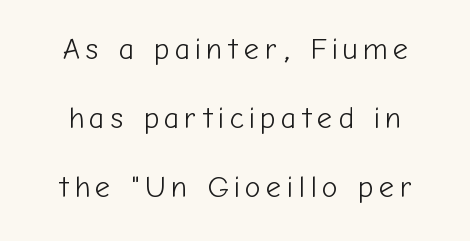
The image shows 30 px light sans-serif type, upright; set loose line spacing (2.3x), not underlined; low stroke contrast and a medium x-height.
